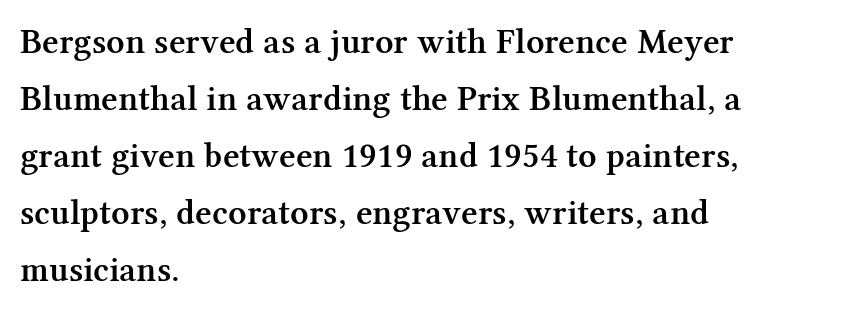
No extra tracking has been applied to these lines. The lettering holds an erect, upright posture throughout. The characters display serif detailing at their extremities. This block has exactly the height ordinary leading produces. Only glyphs here, with clear space below each row. You could not count columns in this text — the font is proportionally spaced.
